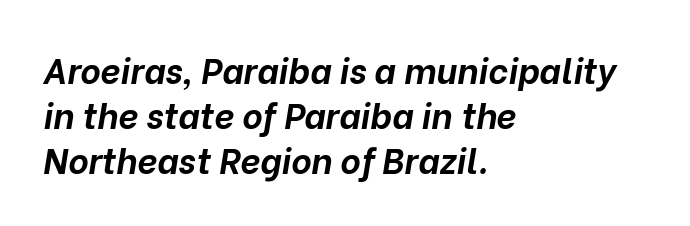
Here the designer chose a conventional face with non-uniform glyph widths. Compared with typical body copy, the letter spacing here is the same. These lines are set flush left with a ragged right edge. Summary of weight: heavy, a full bold.
